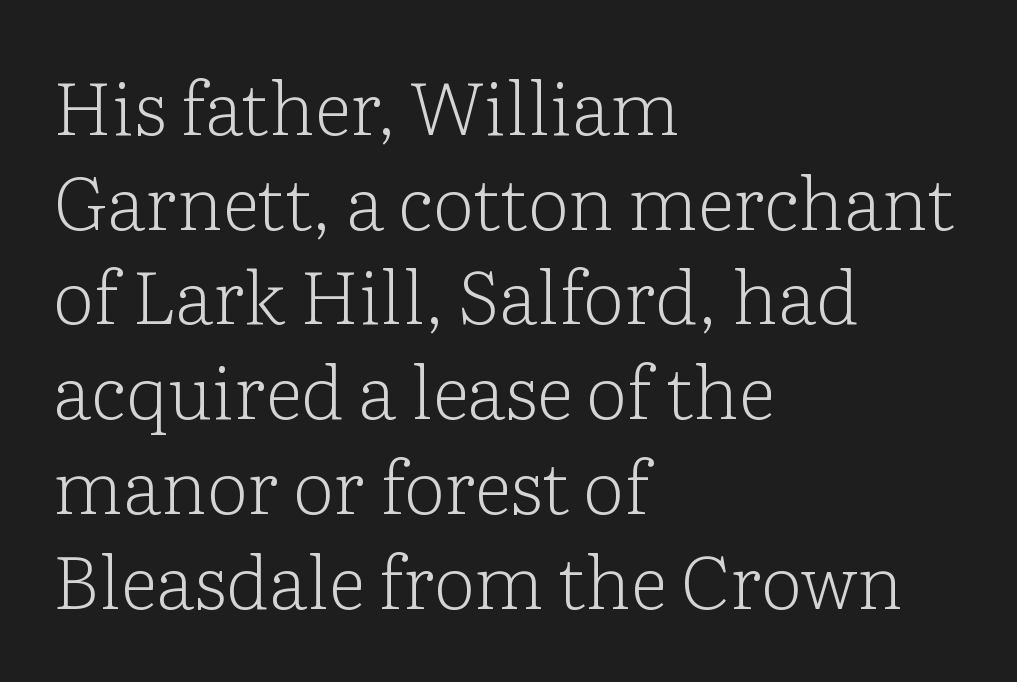
Each stroke keeps to a modest, everyday thickness or less. Normally led — the rows are evenly, conventionally spaced. Yep, those are serifs on the letters. This rendering leaves character spacing at its baseline value. Casual observation: everything's shoved over to the left.
